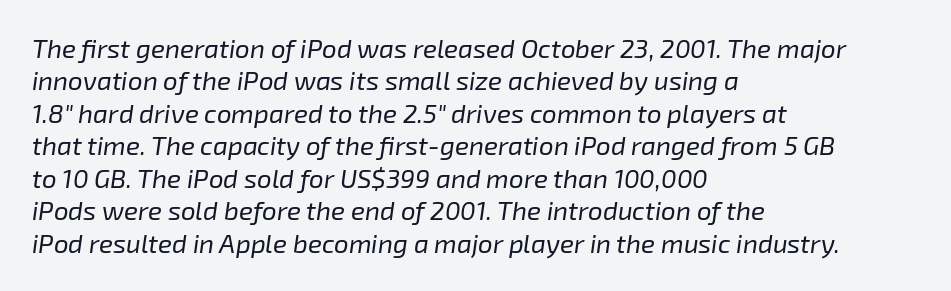
The image shows 26 px text type, italic (leaning right); set left-aligned, normal line spacing (1.25x), normal letter spacing, not underlined.
